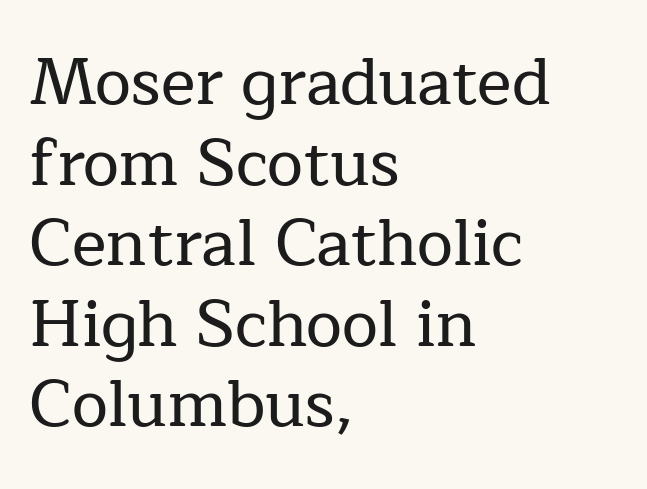
The image shows 65 px serif type, upright; set left-aligned, line spacing 1.24x, normal letter spacing, not underlined; low stroke contrast and a medium x-height.
